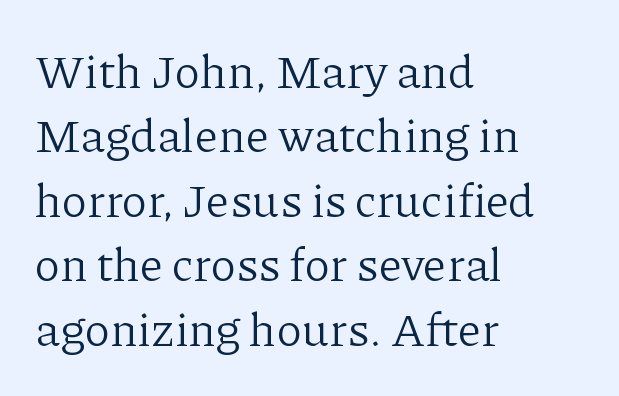
Q: Is the text bold? A: No.
Q: Is the text italic (slanted)? A: No, it is upright.
Q: Is the typeface a serif or a sans-serif typeface? A: Serif.
Q: Is the text underlined? A: No.
Q: How is the paragraph aligned? A: Left-aligned.
Q: Is the spacing between letters normal or unusually wide? A: Normal.
Q: Is the spacing between lines tight, normal or loose? A: Normal.
Q: Width (condensed, normal, or wide)? A: Normal.
Q: Stroke contrast? A: Low.
Q: x-height? A: Medium.
Q: Monospaced? A: No.
